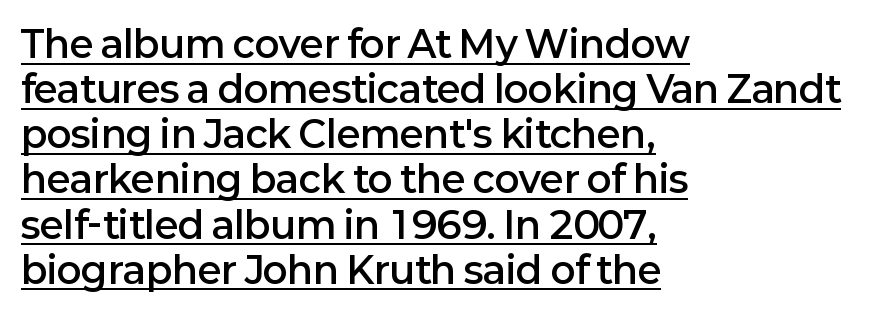
The image shows 37 px semibold sans-serif type, upright; set left-aligned, line spacing 1.22x, normal letter spacing, underlined; low stroke contrast and a medium x-height.
